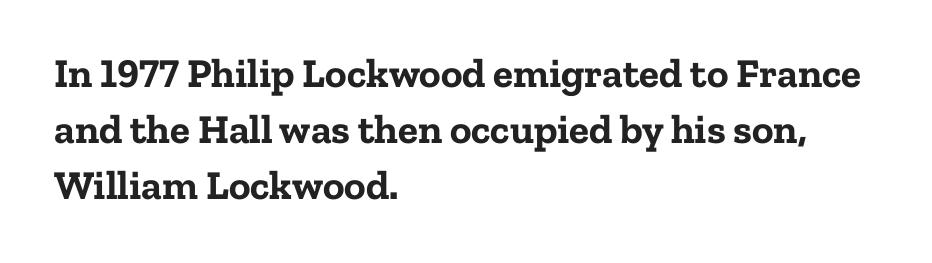
The rendering keeps characters at their native spacing. These lines are rendered in a variable-pitch font. The space beneath each line is pristine and unruled. Vertically, the passage feels balanced, rows spaced as you'd expect.
